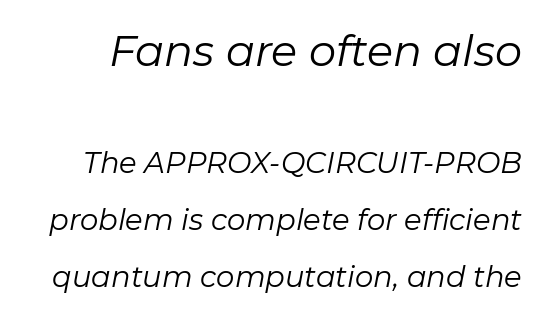
A typesetter would call this leading open, well beyond the default. Look at the tracking — it's just the regular setting, nothing added. The face looks like a standard text weight, possibly lighter. Here the designer chose a conventional face with non-uniform glyph widths. A student would notice the top passage is typeset larger than what follows. The space beneath each line is pristine and unruled.
